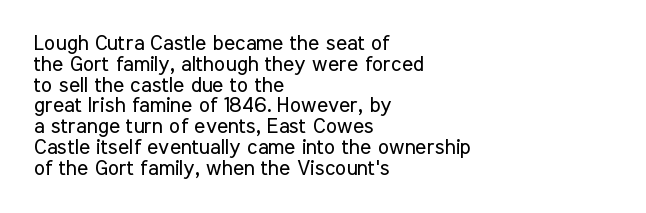
Q: Is the text bold? A: No.
Q: Is the text italic (slanted)? A: No, it is upright.
Q: Is the text underlined? A: No.
Q: How is the paragraph aligned? A: Left-aligned.
Q: Is the spacing between letters normal or unusually wide? A: Normal.
Q: Is the spacing between lines tight, normal or loose? A: Tight.
